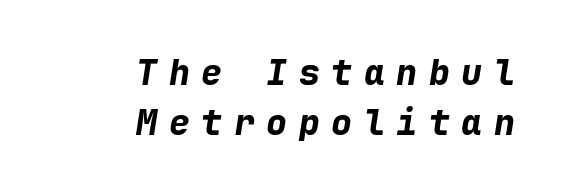
The image shows 35 px bold type, italic (leaning right), monospaced; set right-aligned, normal line spacing (1.43x), unusually wide letter spacing (+0.33 em), not underlined; low stroke contrast and a medium x-height.
